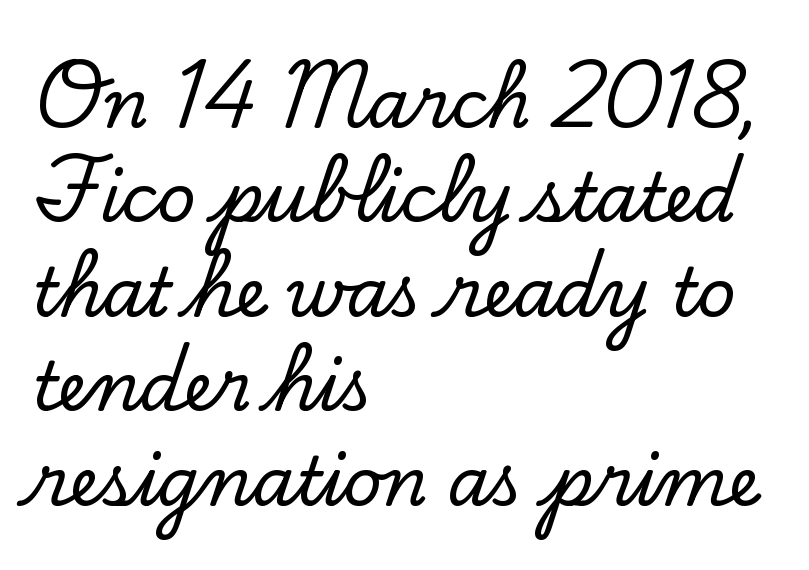
The image shows 67 px serif type; set left-aligned, normal line spacing (1.41x), normal letter spacing, not underlined; low stroke contrast and a small x-height.
